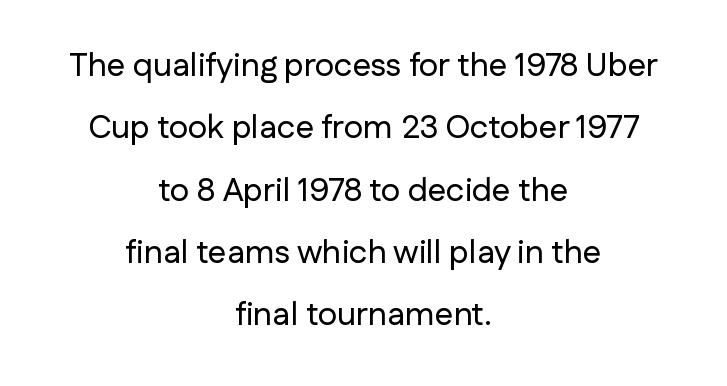
The image shows 33 px sans-serif type, upright; set centered, line spacing 1.89x, normal letter spacing, not underlined; low stroke contrast and a medium x-height.
